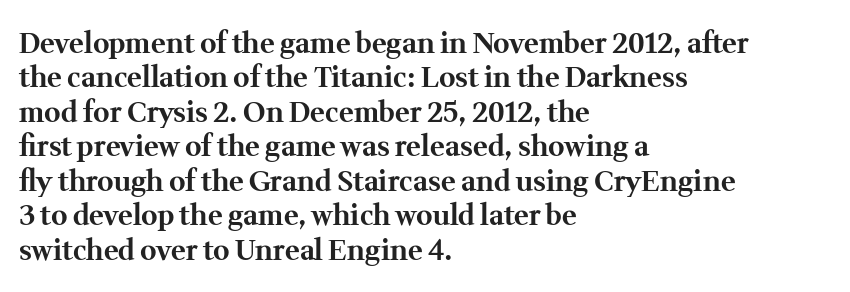
{"serif": "yes", "italic": "no", "bold": "yes", "weight": "bold", "width": "normal", "stroke_contrast": "medium", "x_height": "medium", "monospaced": "no", "underline": "no", "align": "left", "line_spacing_ratio": 1.23, "letter_spacing": "normal", "letter_spacing_em": 0.0, "glyph_px": 28}
